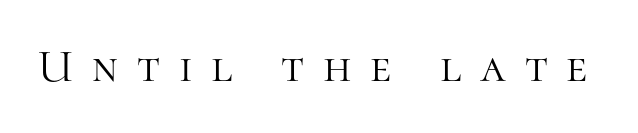
Summary of weight: not heavy and not bold. To sum up the face: it has serifs. The strip under each line holds only bare page. Is the letter spacing exaggerated? Yes — the characters are pushed far apart. The letters advance in unequal steps, a hallmark of proportional type.
